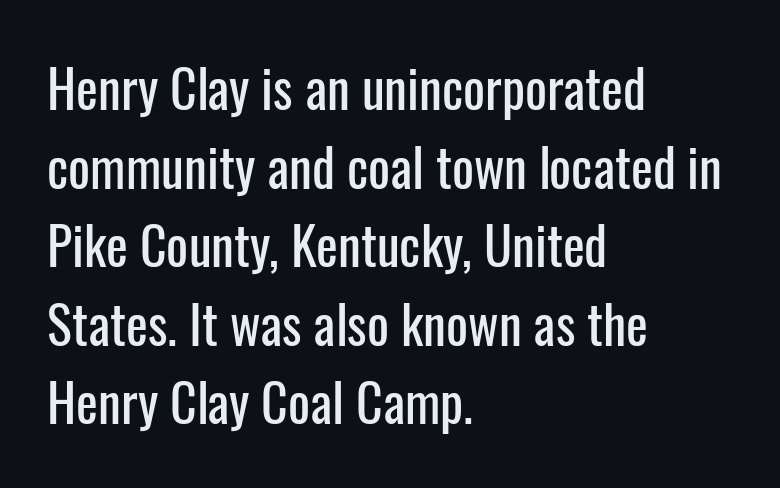
Q: Is the text italic (slanted)? A: No, it is upright.
Q: Is the typeface a serif or a sans-serif typeface? A: Sans-serif.
Q: Is the text underlined? A: No.
Q: How is the paragraph aligned? A: Left-aligned.
Q: Is the spacing between letters normal or unusually wide? A: Normal.
Q: Is the spacing between lines tight, normal or loose? A: Normal.
Q: Width (condensed, normal, or wide)? A: Condensed.
Q: Stroke contrast? A: Low.
Q: x-height? A: Medium.
Q: Monospaced? A: No.
